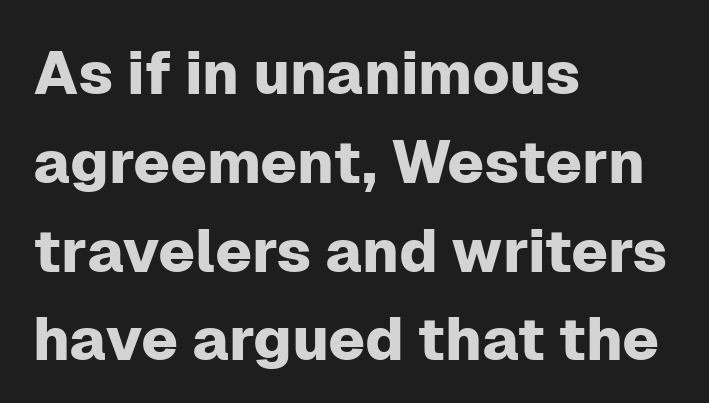
Looks like regular typesetting: each glyph gets only the width it needs. The designer left line spacing at the default. Reading down the block, your eye returns to a fixed left position each line. Every character sits straight up, as roman type does.
